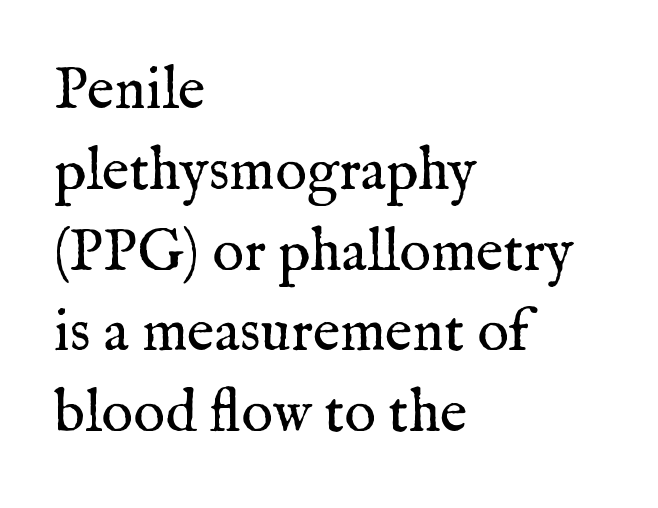
Q: Is the text bold? A: No.
Q: Is the text italic (slanted)? A: No, it is upright.
Q: Is the typeface a serif or a sans-serif typeface? A: Serif.
Q: Is the text underlined? A: No.
Q: How is the paragraph aligned? A: Left-aligned.
Q: Is the spacing between letters normal or unusually wide? A: Normal.
Q: Is the spacing between lines tight, normal or loose? A: Normal.
Q: Width (condensed, normal, or wide)? A: Normal.
Q: Stroke contrast? A: Medium.
Q: x-height? A: Medium.
Q: Monospaced? A: No.
